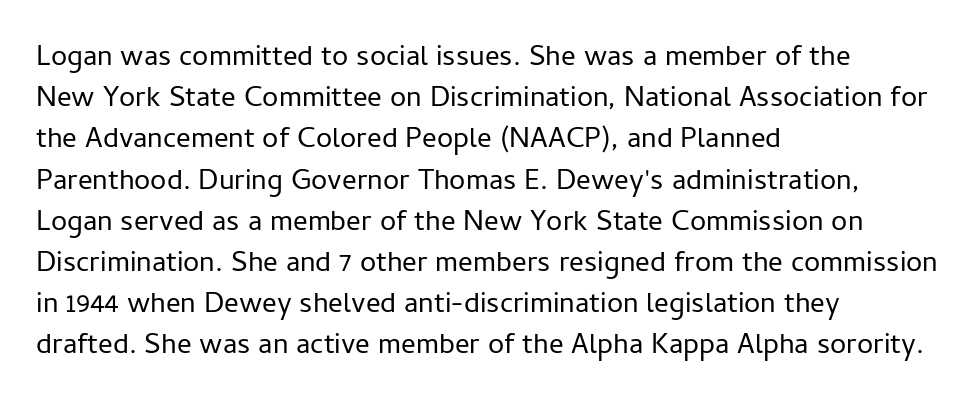
The image shows 29 px regular-weight sans-serif type, upright; set left-aligned, normal line spacing (1.42x), normal letter spacing, not underlined; low stroke contrast and a medium x-height.
